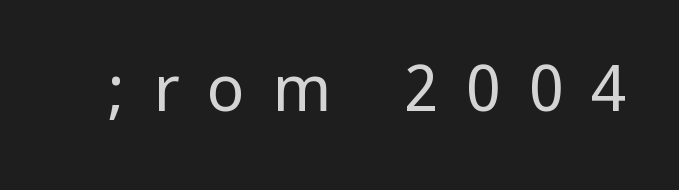
Q: Is the text bold? A: No.
Q: Is the text italic (slanted)? A: No, it is upright.
Q: Is the typeface a serif or a sans-serif typeface? A: Sans-serif.
Q: Is the text underlined? A: No.
Q: Is the spacing between letters normal or unusually wide? A: Unusually wide.
Q: Width (condensed, normal, or wide)? A: Condensed.
Q: Stroke contrast? A: Low.
